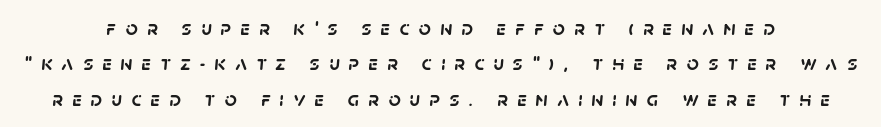
The image shows 21 px bold type; set centered, normal line spacing (1.68x), unusually wide letter spacing (+0.44 em), not underlined.
